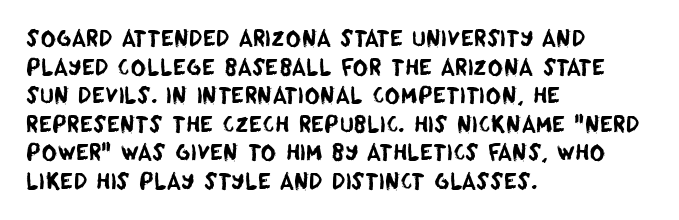
The image shows 21 px text type; set left-aligned, normal line spacing (1.36x), normal letter spacing, not underlined.
